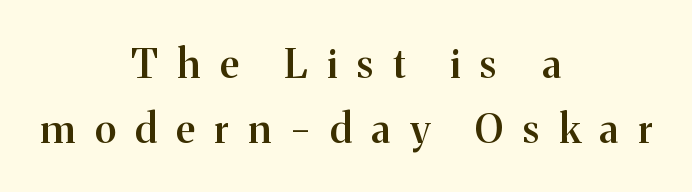
The image shows 40 px semibold serif type, upright; set centered, normal line spacing (1.62x), unusually wide letter spacing (+0.49 em), not underlined; medium stroke contrast and a medium x-height.
